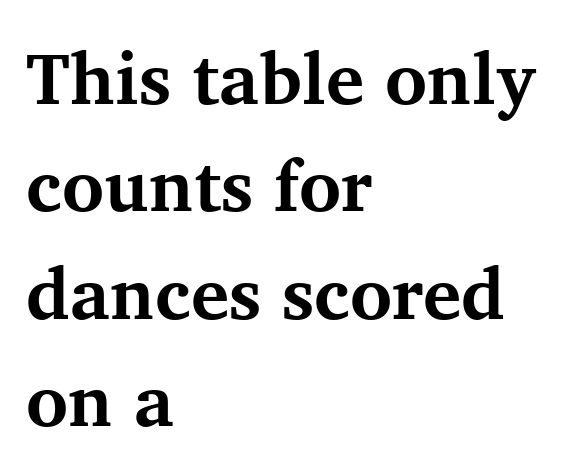
The image shows 72 px bold serif type, upright; set left-aligned, normal line spacing (1.49x), normal letter spacing, not underlined; medium stroke contrast and a medium x-height.
